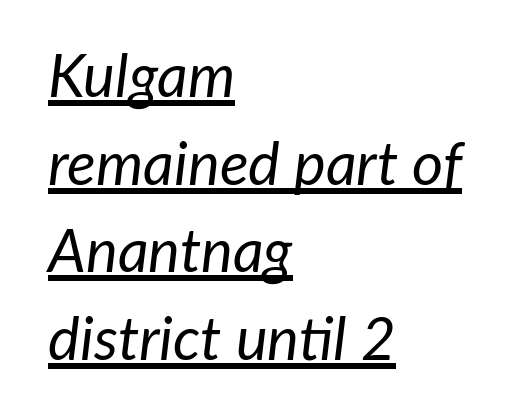
A classic flush-left, rag-right setting is used for this passage. Each line of the rendering has a horizontal stroke beneath the glyphs. Baseline-to-baseline distance is the conventional proportion of letter height. You could not count columns in this text — the font is proportionally spaced. This sample uses plain, unmodified letter spacing.
